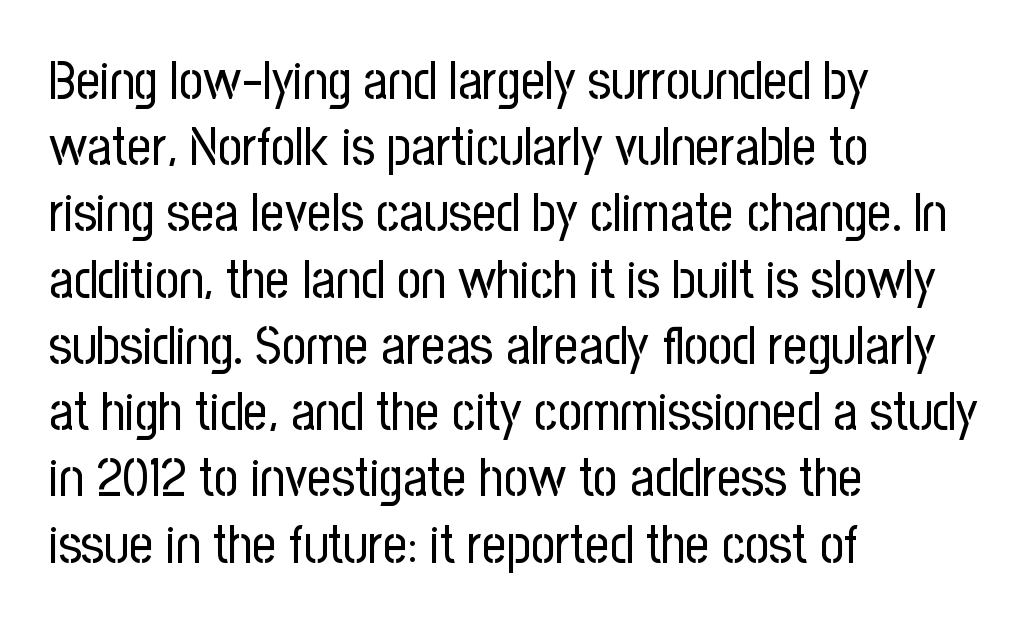
The typography opts for an upright posture over an oblique one. This reads as an unemphasized weight, regular at the heaviest. These lines are rendered in a variable-pitch font. Interline gaps are of average width in this sample. In terms of letterform style, serifs are entirely absent.
